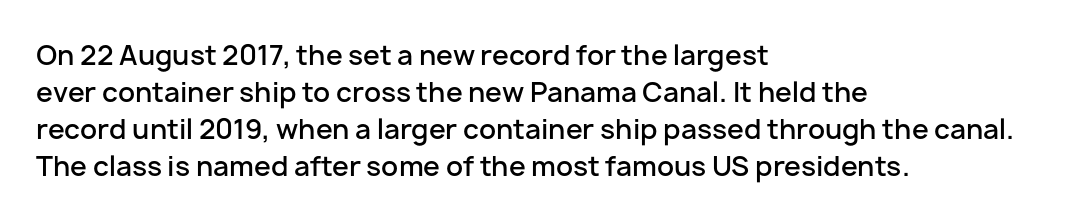
{"italic": "no", "bold": "semi", "underline": "no", "align": "left", "line_spacing": "normal", "line_spacing_ratio": 1.37, "letter_spacing": "normal", "letter_spacing_em": 0.0, "glyph_px": 27}
